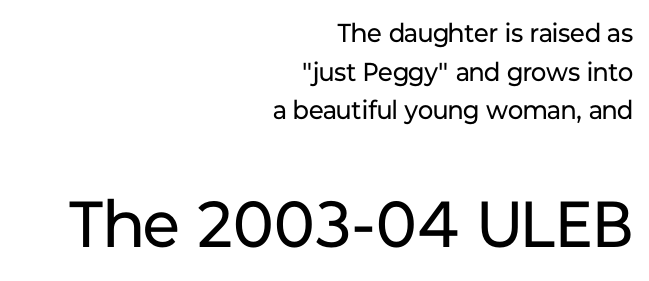
The image shows 65 px regular-weight sans-serif type, upright; set right-aligned, normal line spacing (1.49x), normal letter spacing, not underlined; the second (bottom) block is 2.5x larger; low stroke contrast and a medium x-height.
